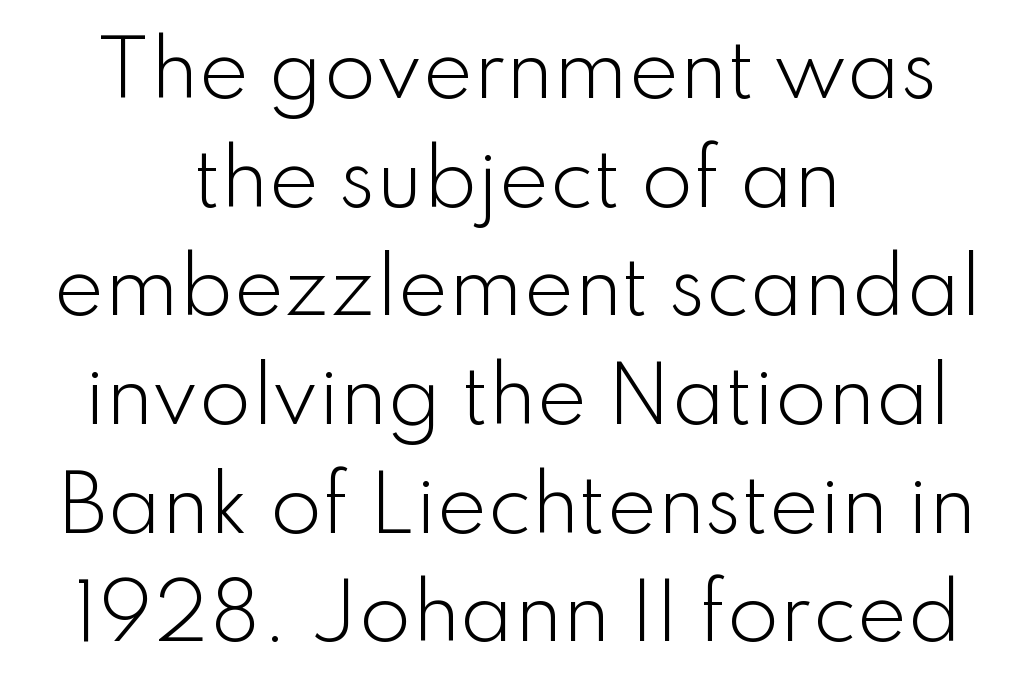
The image shows 76 px light sans-serif type, upright; set centered, normal line spacing (1.43x), normal letter spacing, not underlined; low stroke contrast and a small x-height.
